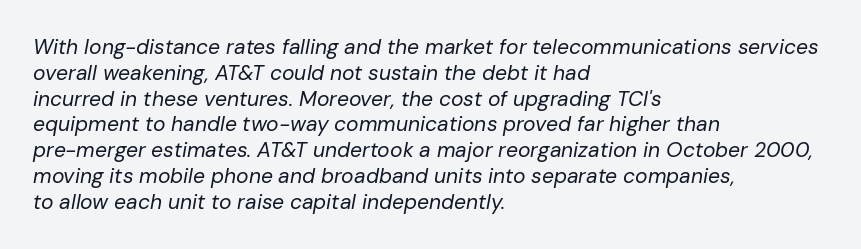
{"italic": "yes", "lean": "right", "slant_degrees": 10, "bold": "no", "underline": "no", "align": "left", "line_spacing_ratio": 1.23, "letter_spacing": "normal", "letter_spacing_em": 0.0, "glyph_px": 21}
